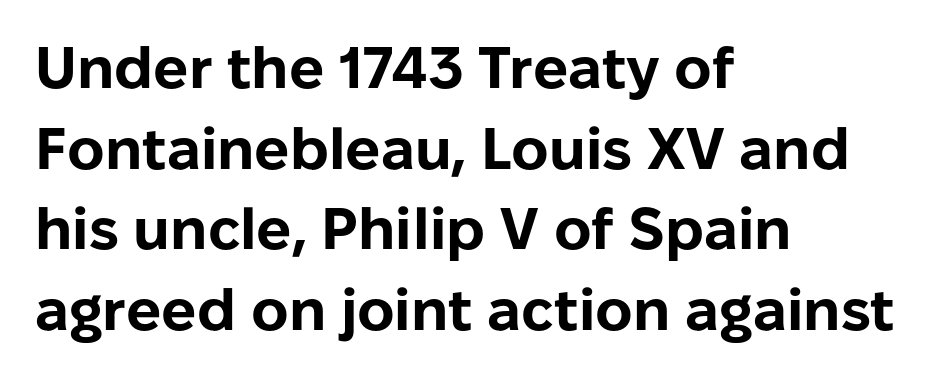
Q: Is the text bold? A: Yes.
Q: Is the text italic (slanted)? A: No, it is upright.
Q: Is the typeface a serif or a sans-serif typeface? A: Sans-serif.
Q: Is the text underlined? A: No.
Q: How is the paragraph aligned? A: Left-aligned.
Q: Is the spacing between letters normal or unusually wide? A: Normal.
Q: Is the spacing between lines tight, normal or loose? A: Normal.
Q: Width (condensed, normal, or wide)? A: Normal.
Q: Stroke contrast? A: Low.
Q: x-height? A: Medium.
Q: Monospaced? A: No.
